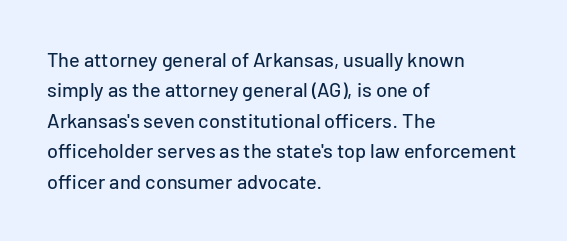
{"italic": "no", "underline": "no", "align": "left", "line_spacing": "normal", "line_spacing_ratio": 1.52, "letter_spacing": "normal", "letter_spacing_em": 0.0, "glyph_px": 20}
